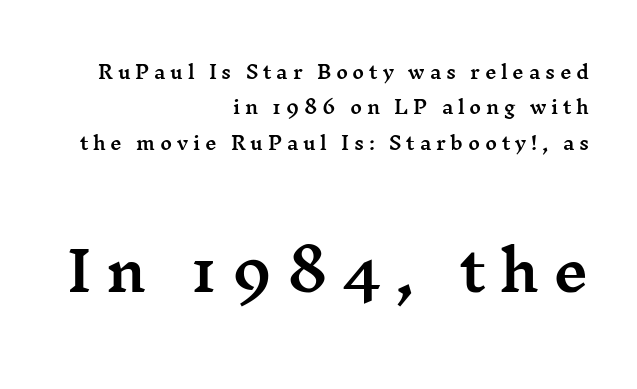
{"serif": "yes", "italic": "no", "width": "wide", "stroke_contrast": "medium", "x_height": "medium", "monospaced": "no", "underline": "no", "align": "right", "line_spacing": "loose", "line_spacing_ratio": 1.96, "letter_spacing": "wide", "letter_spacing_em": 0.26, "larger_block": "second", "size_ratio": 3.06, "glyph_px": 55}
